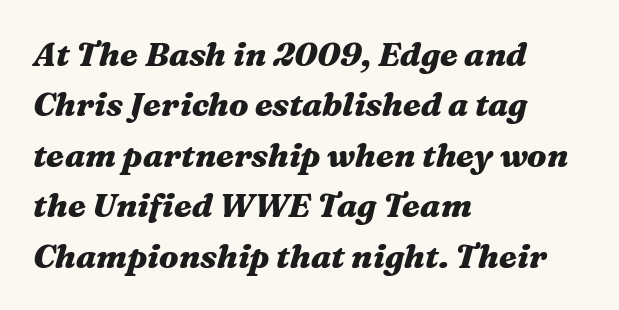
The face used here has the dense, thick strokes of a bold. Normally led — the rows are evenly, conventionally spaced. Characters follow at the spacing the type designer built in. Decoration check: the copy has no underline.
